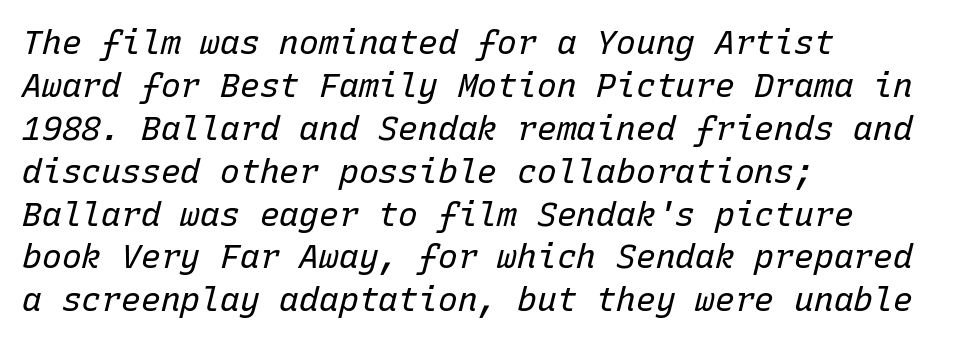
On a weight scale, this lands at 450 or below. There's an unmistakable incline to the writing here. The face used here is monospaced, like something from a code editor. Anything drawn beneath the words? Only blank space.
